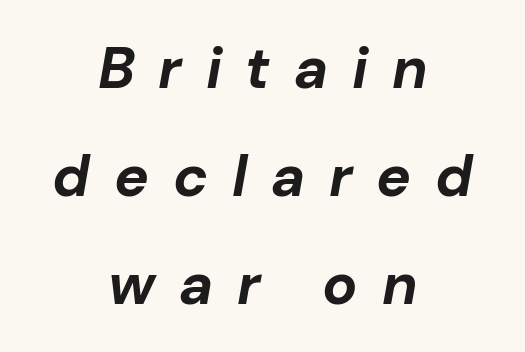
{"italic": "yes", "lean": "right", "slant_degrees": 10, "bold": "yes", "weight": "bold", "width": "normal", "stroke_contrast": "low", "x_height": "medium", "monospaced": "no", "underline": "no", "align": "center", "line_spacing_ratio": 1.86, "letter_spacing": "wide", "letter_spacing_em": 0.41, "glyph_px": 58}
